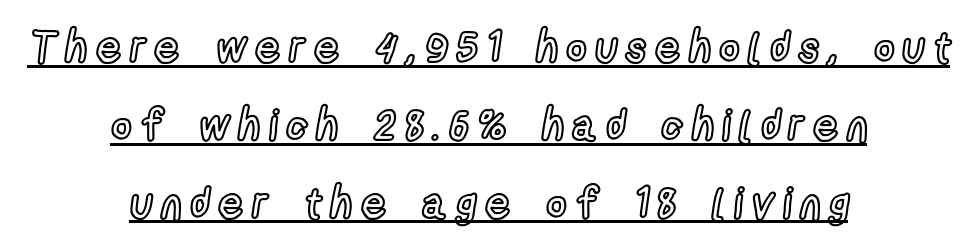
Q: Is the text italic (slanted)? A: Yes.
Q: Is the text underlined? A: Yes.
Q: How is the paragraph aligned? A: Centered.
Q: Is the spacing between letters normal or unusually wide? A: Unusually wide.
Q: Width (condensed, normal, or wide)? A: Condensed.
Q: x-height? A: Medium.
Q: Monospaced? A: No.
